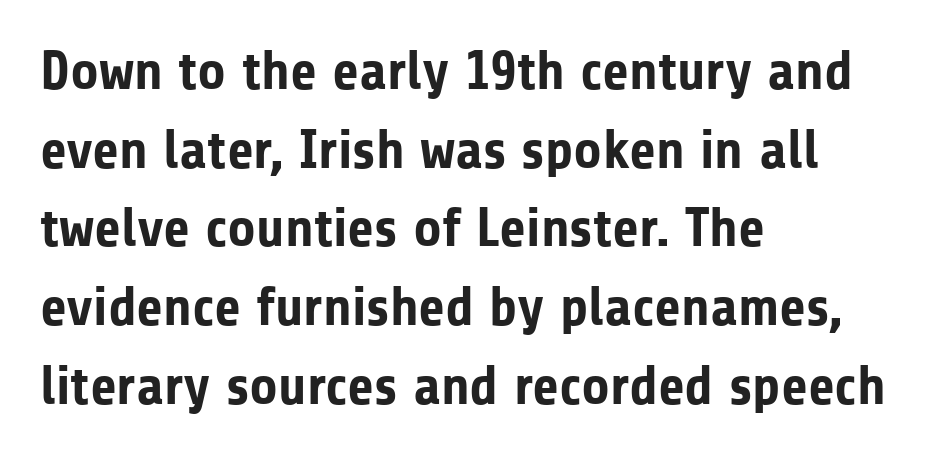
Q: Is the text bold? A: Yes.
Q: Is the text italic (slanted)? A: No, it is upright.
Q: Is the typeface a serif or a sans-serif typeface? A: Sans-serif.
Q: Is the text underlined? A: No.
Q: How is the paragraph aligned? A: Left-aligned.
Q: Is the spacing between letters normal or unusually wide? A: Normal.
Q: Is the spacing between lines tight, normal or loose? A: Normal.
Q: Width (condensed, normal, or wide)? A: Normal.
Q: Stroke contrast? A: Low.
Q: x-height? A: Medium.
Q: Monospaced? A: No.
